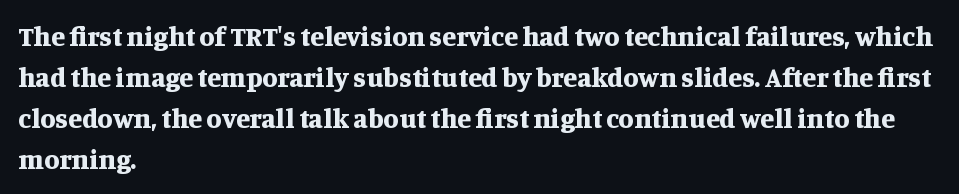
Serif or sans? Serif — the stroke terminals have little feet. A roman cut, with each character standing at attention. Varying glyph widths throughout — classic text-font behaviour. The baseline area is clear. Reading down the column, the eye jumps a familiar distance to each next line. The passage shown is emphatically bold.
